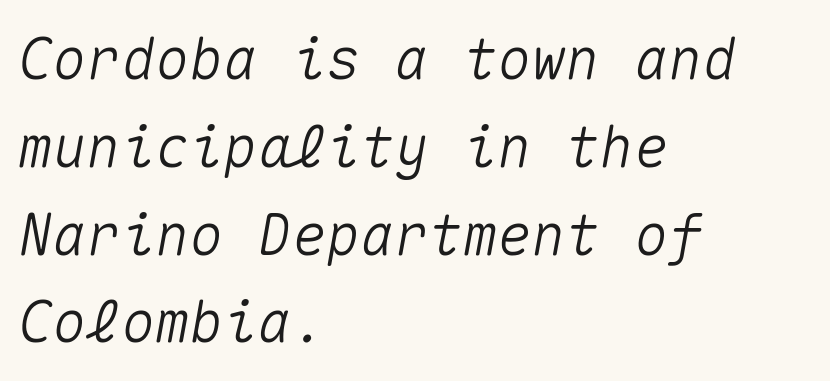
The specimen omits any rule beneath the text block's lines. Vertical spacing — default. The letters sit at their default tracking, neither squeezed nor spread. The axis of the letterforms is tilted away from vertical. The passage shown is typed in a monospace face where columns stay perfectly aligned.
